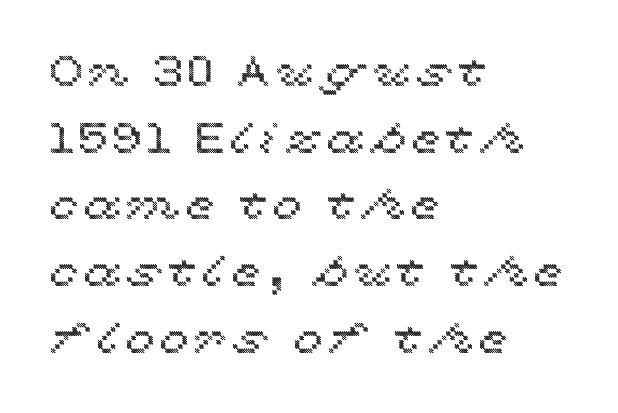
Q: Is the text italic (slanted)? A: Yes.
Q: Is the text underlined? A: No.
Q: How is the paragraph aligned? A: Left-aligned.
Q: Is the spacing between lines tight, normal or loose? A: Normal.
Q: Width (condensed, normal, or wide)? A: Wide.
Q: x-height? A: Medium.
Q: Monospaced? A: No.
